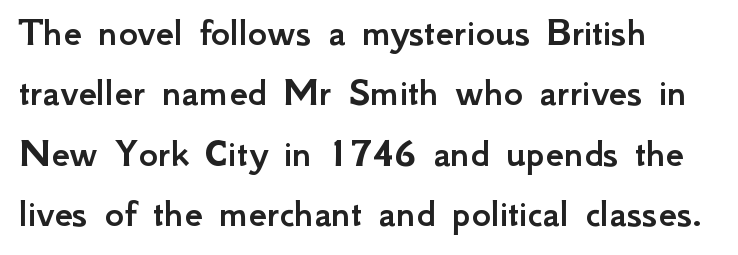
The image shows 41 px sans-serif type, upright; set left-aligned, normal line spacing (1.47x), normal letter spacing, not underlined; low stroke contrast and a small x-height.
